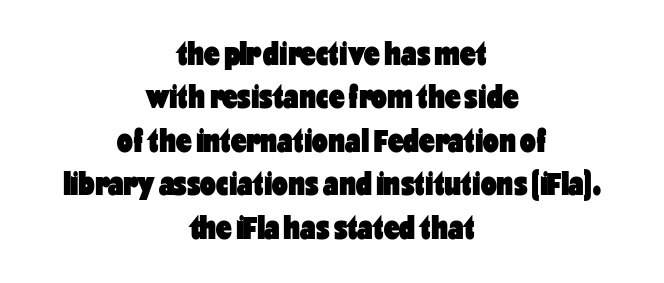
The image shows 35 px heavy, condensed sans-serif type, upright; set centered, line spacing 1.24x, normal letter spacing, not underlined; low stroke contrast and a medium x-height.
